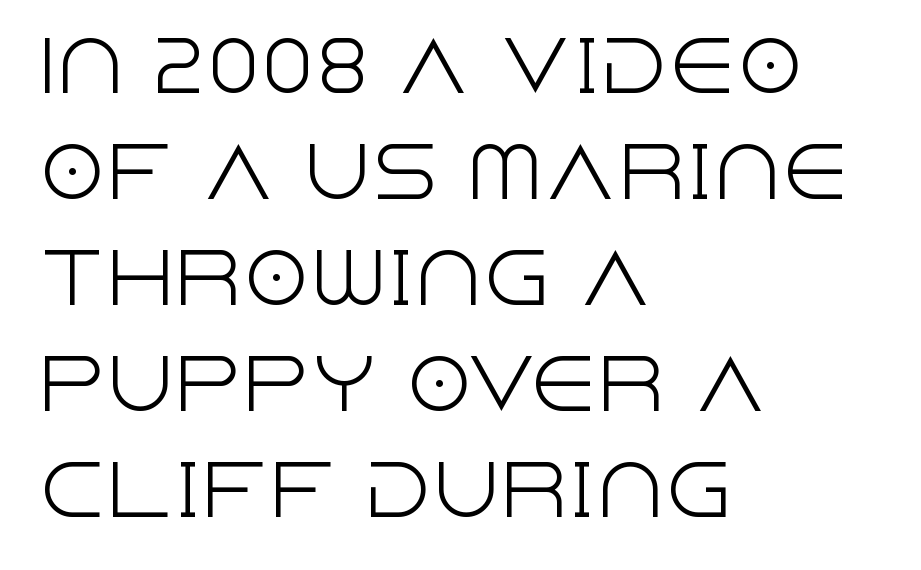
The image shows 68 px light sans-serif type, upright; set left-aligned, normal line spacing (1.56x), normal letter spacing, not underlined; a large x-height.
